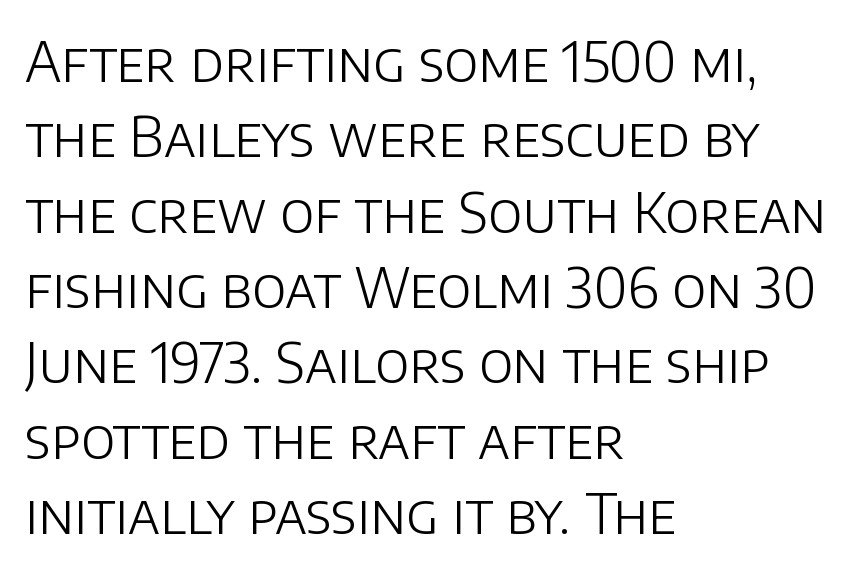
{"serif": "no", "italic": "no", "bold": "no", "weight": "light", "width": "normal", "stroke_contrast": "low", "x_height": "large", "monospaced": "no", "underline": "no", "align": "left", "line_spacing": "normal", "line_spacing_ratio": 1.37, "letter_spacing": "normal", "letter_spacing_em": 0.0, "glyph_px": 55}
